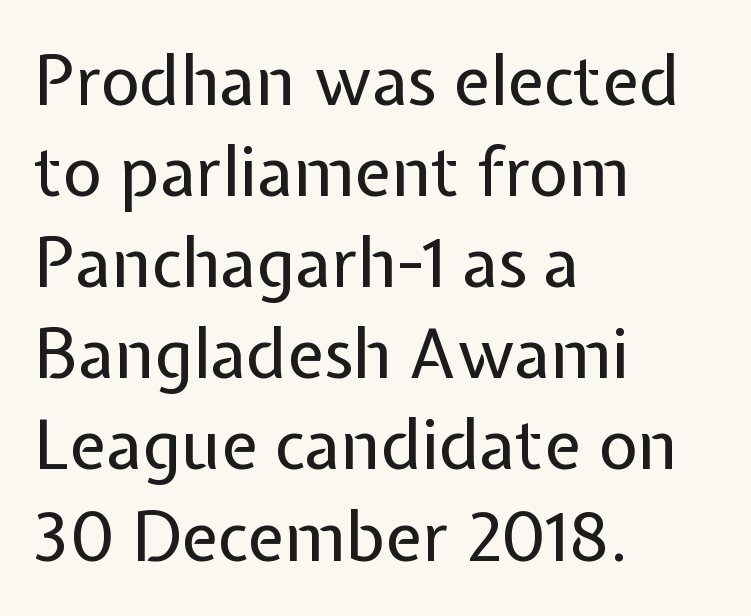
{"serif": "no", "italic": "no", "bold": "no", "weight": "regular", "width": "normal", "stroke_contrast": "low", "x_height": "medium", "monospaced": "no", "underline": "no", "align": "left", "line_spacing": "normal", "line_spacing_ratio": 1.34, "letter_spacing": "normal", "letter_spacing_em": 0.0, "glyph_px": 68}
